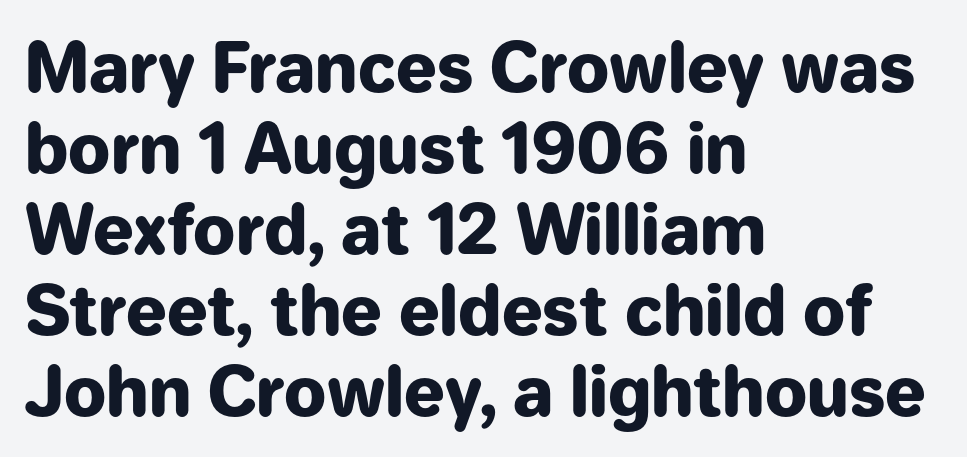
Q: Is the text bold? A: Yes.
Q: Is the text italic (slanted)? A: No, it is upright.
Q: Is the typeface a serif or a sans-serif typeface? A: Sans-serif.
Q: Is the text underlined? A: No.
Q: How is the paragraph aligned? A: Left-aligned.
Q: Is the spacing between letters normal or unusually wide? A: Normal.
Q: Width (condensed, normal, or wide)? A: Normal.
Q: Stroke contrast? A: Low.
Q: x-height? A: Medium.
Q: Monospaced? A: No.
